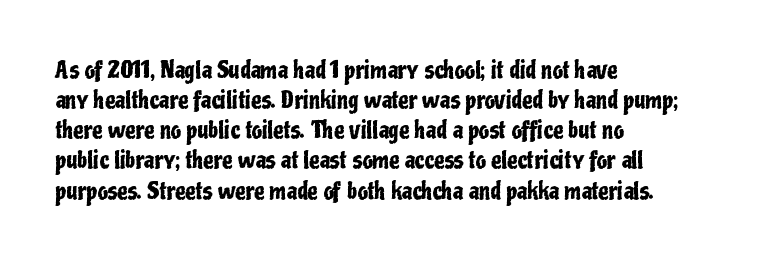
{"italic": "no", "underline": "no", "align": "left", "line_spacing": "normal", "line_spacing_ratio": 1.31, "letter_spacing": "normal", "letter_spacing_em": 0.0, "glyph_px": 23}
